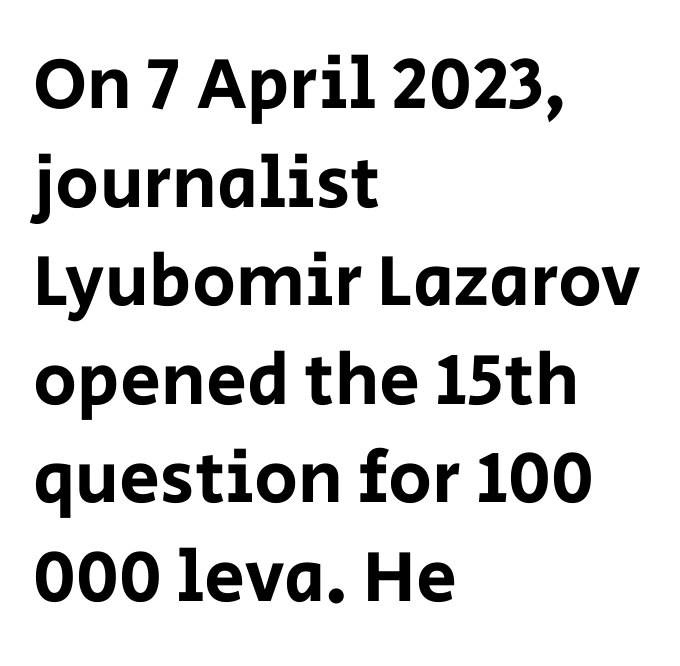
The compositor pushed each line to the left boundary. You can tell it's not italic because the verticals are truly vertical. Characters follow at the spacing the type designer built in. This sample has the flowing, uneven cadence of proportional lettering. Bare-footed words on every line.
